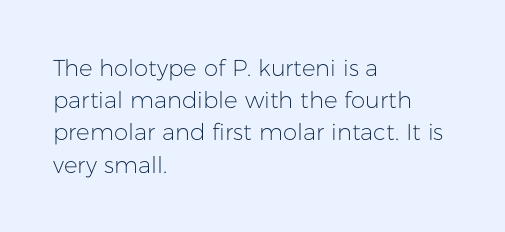
{"italic": "no", "bold": "no", "underline": "no", "align": "left", "line_spacing": "normal", "line_spacing_ratio": 1.4, "letter_spacing": "normal", "letter_spacing_em": 0.0, "glyph_px": 23}
